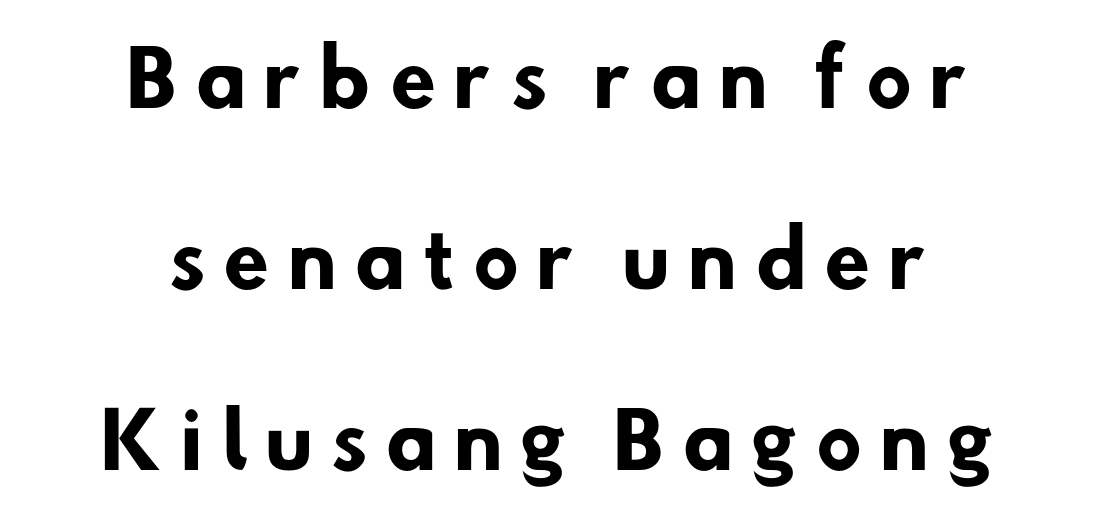
Q: Is the text bold? A: Yes.
Q: Is the typeface a serif or a sans-serif typeface? A: Sans-serif.
Q: Is the text underlined? A: No.
Q: How is the paragraph aligned? A: Centered.
Q: Is the spacing between letters normal or unusually wide? A: Unusually wide.
Q: Is the spacing between lines tight, normal or loose? A: Loose.
Q: Width (condensed, normal, or wide)? A: Normal.
Q: Stroke contrast? A: Low.
Q: x-height? A: Small.
Q: Monospaced? A: No.
